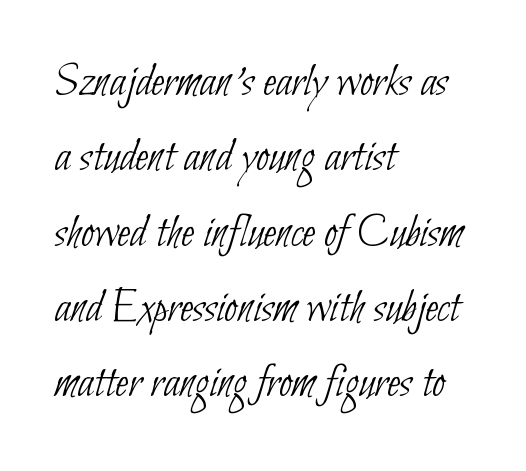
The image shows 48 px thin, condensed sans-serif type; set left-aligned, normal line spacing (1.57x), normal letter spacing, not underlined; low stroke contrast and a small x-height.
